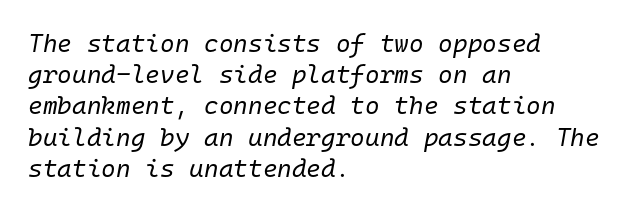
{"italic": "yes", "lean": "right", "slant_degrees": 10, "bold": "no", "underline": "no", "align": "left", "line_spacing": "normal", "line_spacing_ratio": 1.25, "letter_spacing": "normal", "letter_spacing_em": 0.0, "glyph_px": 25}
